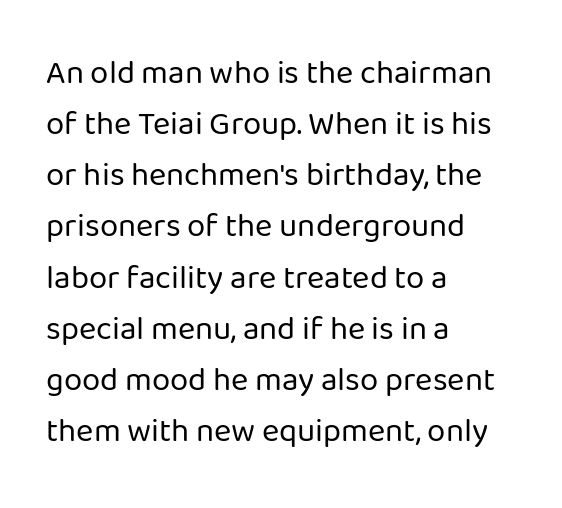
The lines sit at an ordinary, default distance from one another. The strip under each line holds only bare page. The type sits square on the baseline with zero lean. The typeface chosen for these lines omits serifs. The paragraph shown leans on its left margin. You could call the tracking neutral — neither tight nor loose.
